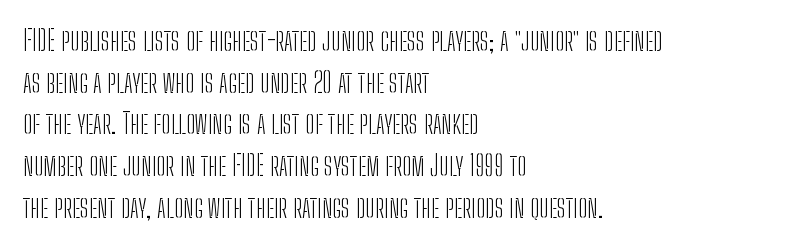
{"serif": "no", "italic": "no", "bold": "no", "weight": "light", "width": "condensed", "stroke_contrast": "low", "x_height": "medium", "monospaced": "no", "underline": "no", "align": "left", "line_spacing": "normal", "line_spacing_ratio": 1.49, "letter_spacing": "normal", "letter_spacing_em": 0.0, "glyph_px": 28}
